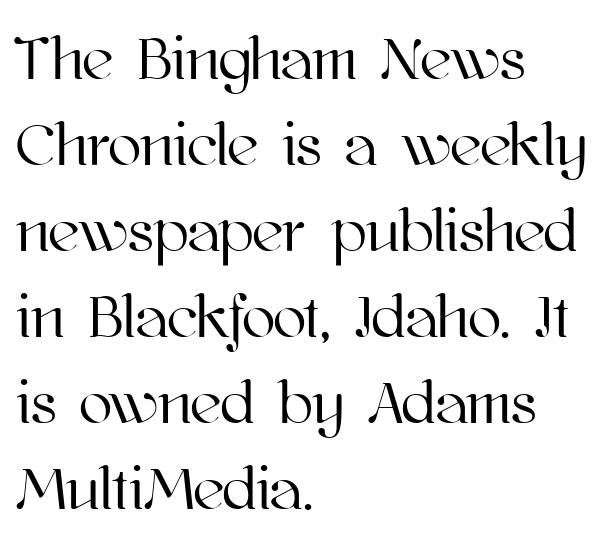
{"italic": "no", "width": "normal", "stroke_contrast": "high", "x_height": "medium", "monospaced": "no", "underline": "no", "align": "left", "line_spacing": "normal", "line_spacing_ratio": 1.41, "letter_spacing": "normal", "letter_spacing_em": 0.0, "glyph_px": 61}
